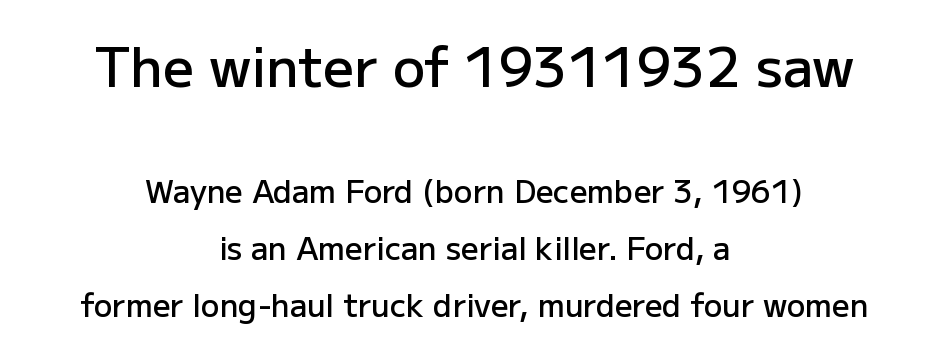
Neither beginnings nor endings align; midpoints do. Proportional: the letters do not fall into vertical columns. The emphasis by scale lands on block number one, above. What stands out about the letter spacing? Nothing — it is the standard amount. The strip under each line holds only bare page. No feet cap the strokes, marking this as sans-serif type.
